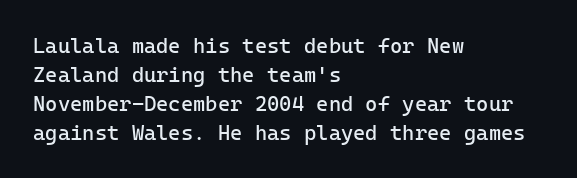
The image shows 21 px text type, upright; set left-aligned, normal line spacing (1.38x), normal letter spacing, not underlined.
